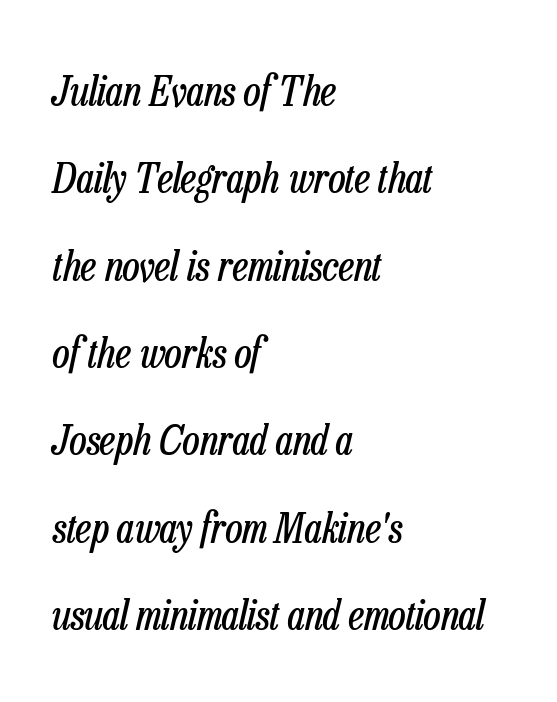
If you drew a ruler down the left edge, every line would touch it. Each new line begins a long way beneath the previous one. Slant detected: the letters are inclined. Nobody drew a line under any word here. Stems and bowls with no extra thickness — not bold.
